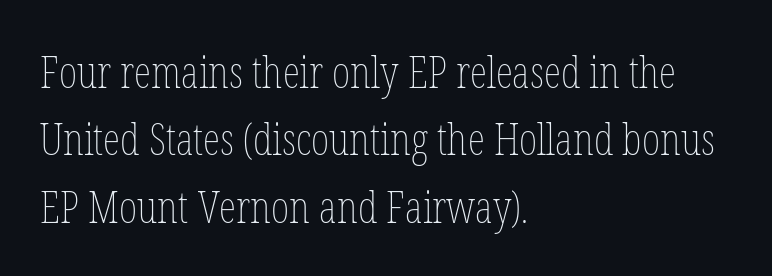
The image shows 44 px thin, condensed type, upright; set left-aligned, normal line spacing (1.53x), normal letter spacing, not underlined; low stroke contrast and a medium x-height.
